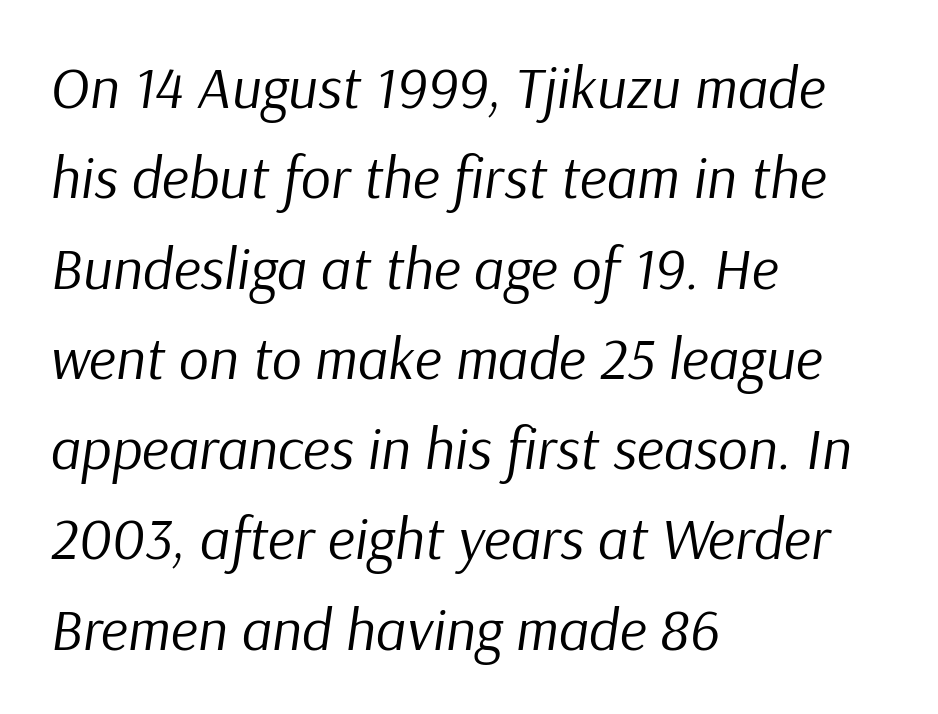
Q: Is the text bold? A: No.
Q: Is the text italic (slanted)? A: Yes, it leans right by about 9 degrees.
Q: Is the text underlined? A: No.
Q: How is the paragraph aligned? A: Left-aligned.
Q: Is the spacing between letters normal or unusually wide? A: Normal.
Q: Is the spacing between lines tight, normal or loose? A: Normal.
Q: Width (condensed, normal, or wide)? A: Normal.
Q: Stroke contrast? A: Low.
Q: x-height? A: Medium.
Q: Monospaced? A: No.
